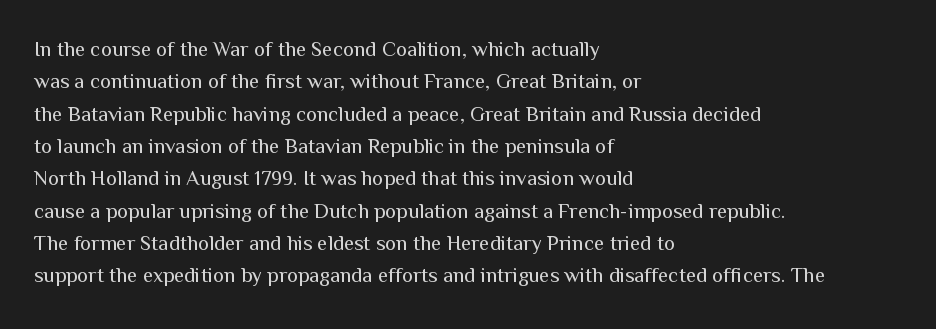
{"italic": "no", "bold": "no", "underline": "no", "align": "left", "line_spacing": "normal", "line_spacing_ratio": 1.54, "letter_spacing": "normal", "letter_spacing_em": 0.0, "glyph_px": 21}
